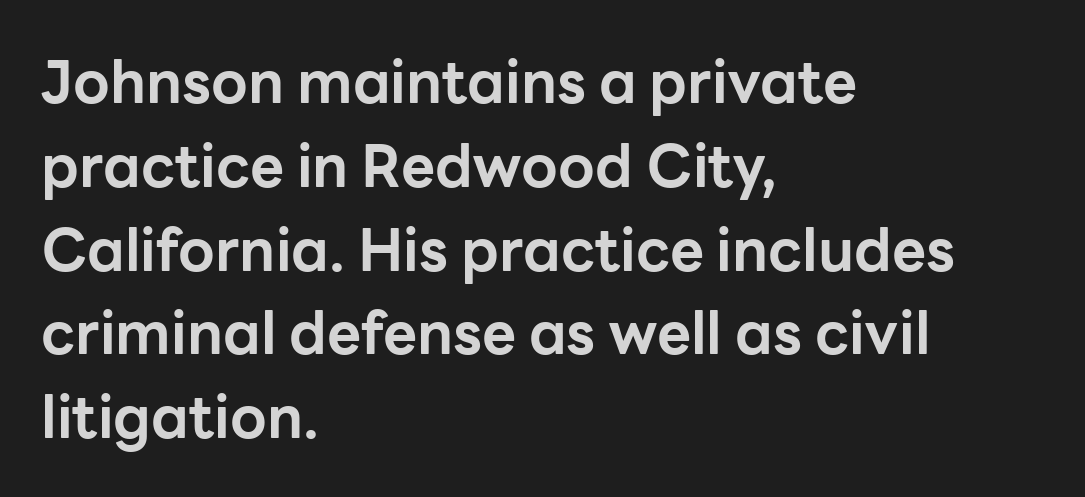
Letter spacing: default. Varying glyph widths throughout — classic text-font behaviour. Posture: upright roman. Underline: absent. Alignment: flush left.
